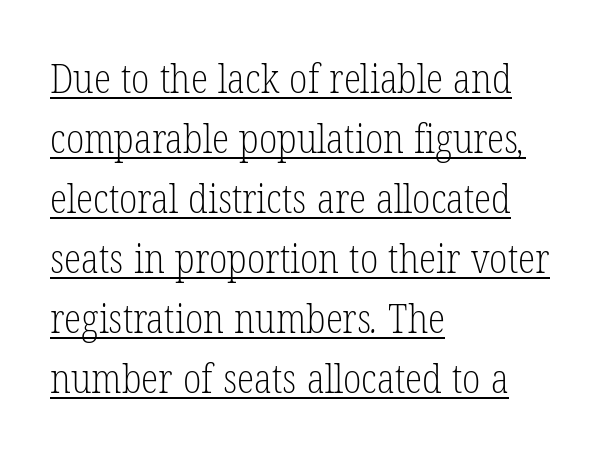
Where is the straight margin? On the left. The rendering keeps characters at their native spacing. Stroke terminals: seriffed. Character widths vary here, with narrow letters taking less room than wide ones. This is underlined copy, the kind a proofreader might mark for attention. No extra ink here — the face is not bold.
